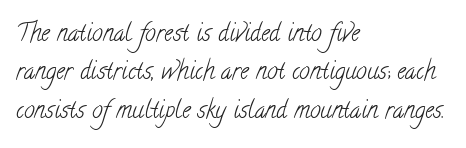
Q: Is the text bold? A: No.
Q: Is the text underlined? A: No.
Q: How is the paragraph aligned? A: Left-aligned.
Q: Is the spacing between letters normal or unusually wide? A: Normal.
Q: Is the spacing between lines tight, normal or loose? A: Normal.
